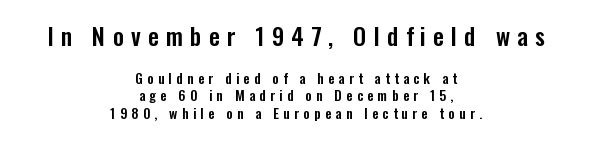
The image shows 24 px text type, upright; set centered, normal line spacing (1.27x), unusually wide letter spacing (+0.3 em), not underlined; the first (top) block is 1.71x larger.
